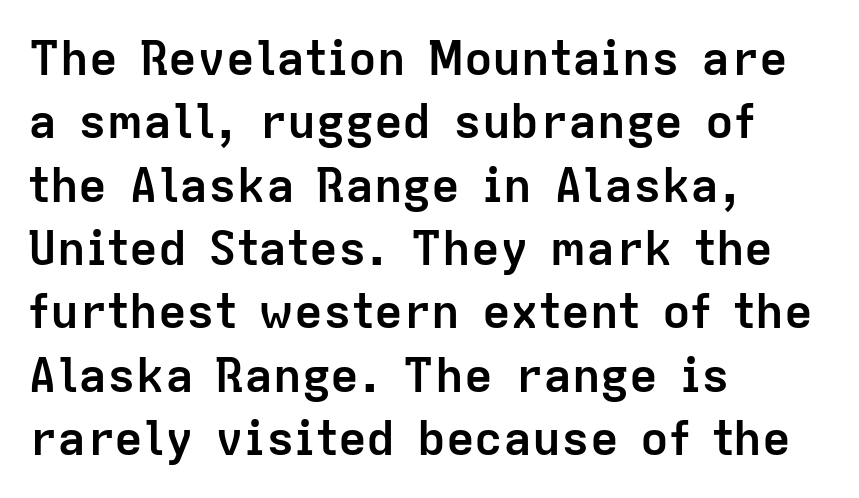
{"serif": "no", "italic": "no", "bold": "yes", "weight": "semibold", "width": "normal", "stroke_contrast": "low", "x_height": "medium", "monospaced": "no", "underline": "no", "align": "left", "line_spacing": "normal", "line_spacing_ratio": 1.32, "letter_spacing": "normal", "letter_spacing_em": 0.0, "glyph_px": 48}
